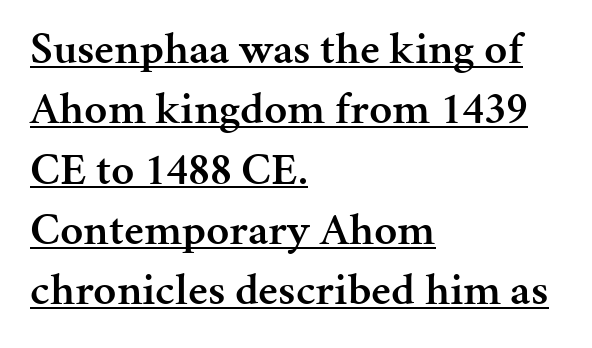
{"serif": "yes", "italic": "no", "bold": "semi", "weight": "semibold", "width": "normal", "stroke_contrast": "medium", "x_height": "medium", "monospaced": "no", "underline": "yes", "align": "left", "line_spacing": "normal", "line_spacing_ratio": 1.34, "letter_spacing": "normal", "letter_spacing_em": 0.0, "glyph_px": 45}
